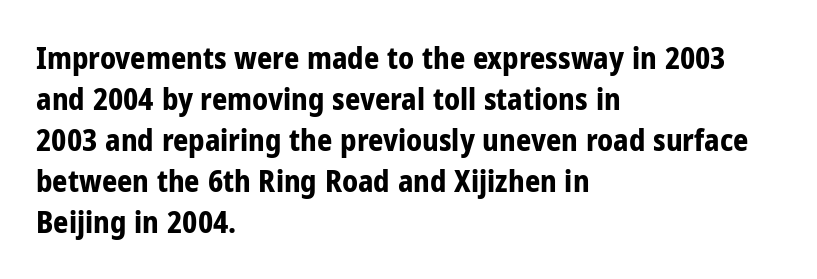
A bare baseline throughout the passage. Left-aligned paragraph, ragged on the right. When letters stand straight like this, we call the style roman or upright. Does the type have serifs? No, each stem ends abruptly. Weight: bold. How are the letters spaced? Ordinarily, with no added tracking.
